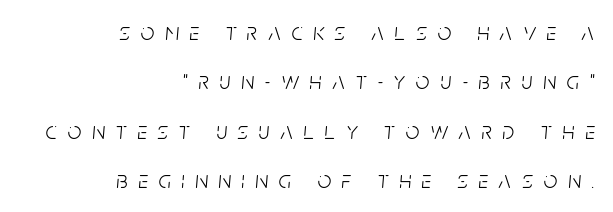
The image shows 24 px text type, italic (leaning right); set right-aligned, loose line spacing (2.06x), unusually wide letter spacing (+0.45 em), not underlined.
